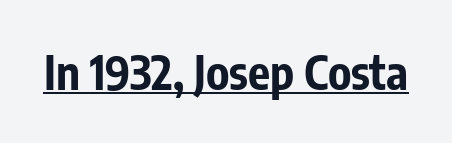
Q: Is the text bold? A: Yes.
Q: Is the text italic (slanted)? A: No, it is upright.
Q: Is the typeface a serif or a sans-serif typeface? A: Sans-serif.
Q: Is the text underlined? A: Yes.
Q: Is the spacing between letters normal or unusually wide? A: Normal.
Q: Width (condensed, normal, or wide)? A: Condensed.
Q: Stroke contrast? A: Low.
Q: x-height? A: Medium.
Q: Monospaced? A: No.
